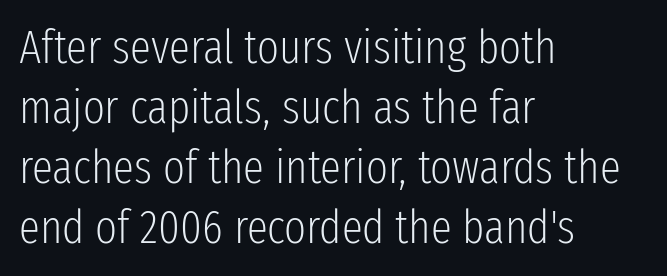
Underline: absent. The characters display no serif detailing; their extremities are plain. Think standard paragraph weight, or any step lighter than that. Reading down the column, the eye jumps a familiar distance to each next line.
